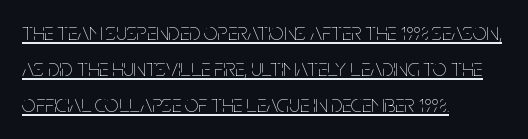
Q: Is the text bold? A: No.
Q: Is the text italic (slanted)? A: No, it is upright.
Q: Is the text underlined? A: Yes.
Q: How is the paragraph aligned? A: Left-aligned.
Q: Is the spacing between letters normal or unusually wide? A: Normal.
Q: Is the spacing between lines tight, normal or loose? A: Normal.
